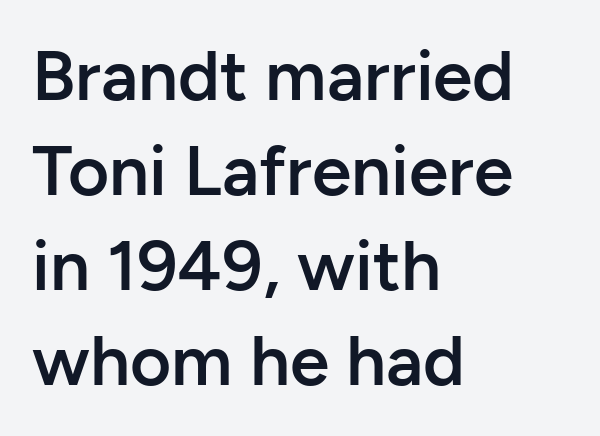
{"serif": "no", "italic": "no", "bold": "semi", "weight": "semibold", "width": "normal", "stroke_contrast": "low", "x_height": "medium", "monospaced": "no", "underline": "no", "align": "left", "line_spacing": "normal", "line_spacing_ratio": 1.34, "letter_spacing": "normal", "letter_spacing_em": 0.0, "glyph_px": 71}
